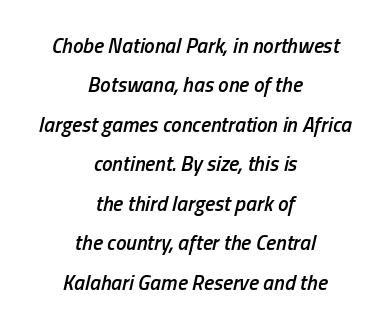
{"italic": "yes", "lean": "right", "slant_degrees": 13, "bold": "semi", "underline": "no", "align": "center", "line_spacing_ratio": 1.88, "letter_spacing": "normal", "letter_spacing_em": 0.0, "glyph_px": 21}
